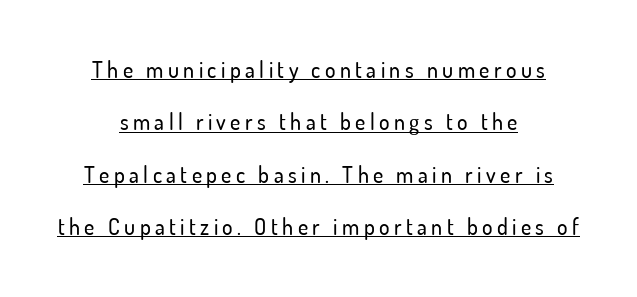
The image shows 22 px text type, upright; set centered, loose line spacing (2.38x), unusually wide letter spacing (+0.2 em), underlined.
